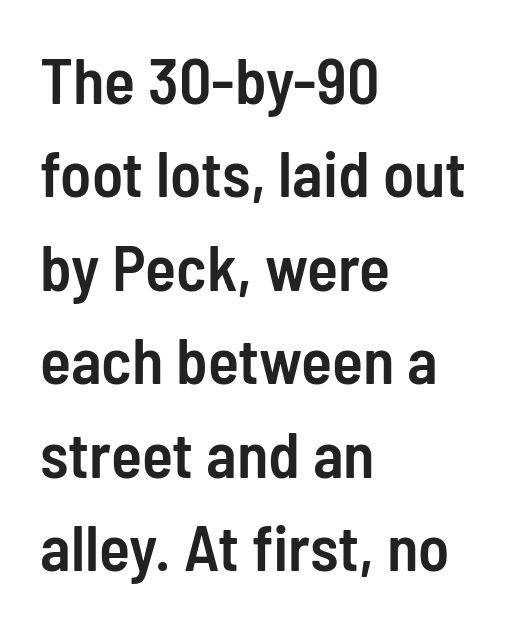
{"serif": "no", "italic": "no", "bold": "semi", "weight": "semibold", "width": "condensed", "stroke_contrast": "low", "x_height": "medium", "monospaced": "no", "underline": "no", "align": "left", "line_spacing": "normal", "line_spacing_ratio": 1.46, "letter_spacing": "normal", "letter_spacing_em": 0.0, "glyph_px": 64}
